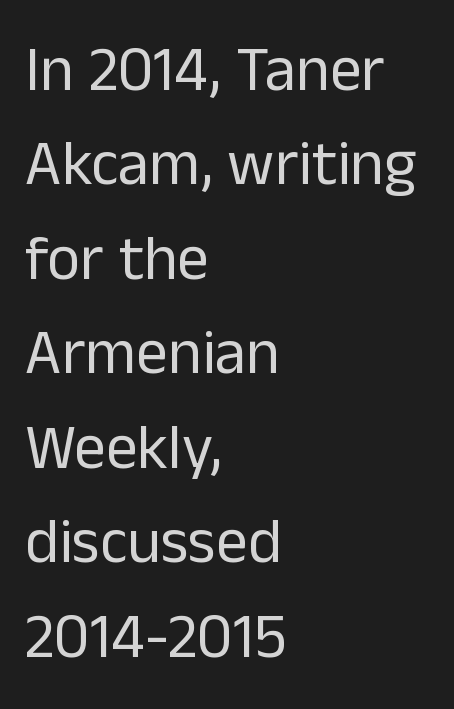
{"serif": "no", "italic": "no", "bold": "no", "weight": "regular", "width": "normal", "stroke_contrast": "low", "x_height": "medium", "monospaced": "no", "underline": "no", "align": "left", "line_spacing": "normal", "line_spacing_ratio": 1.5, "letter_spacing": "normal", "letter_spacing_em": 0.0, "glyph_px": 63}
